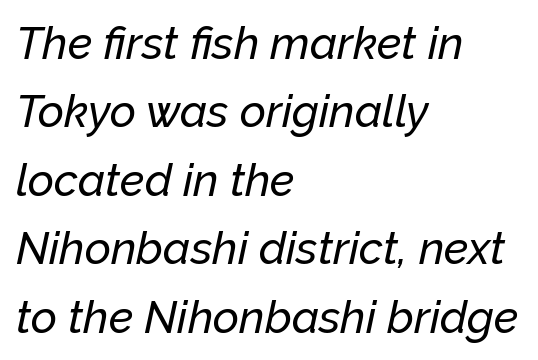
Every character sits at an angle, as italics do. A bare baseline throughout the passage. Character widths vary here, with narrow letters taking less room than wide ones. Students, note that the glyphs here touch the page at normal intervals. The rendering anchors every line to the left-hand side. Reading down the column, the eye jumps a familiar distance to each next line.
